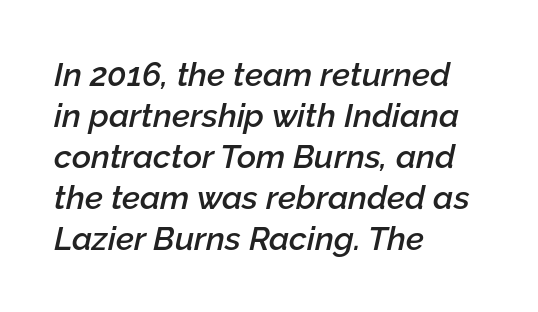
The image shows 33 px semibold type, italic (leaning right); set left-aligned, line spacing 1.24x, normal letter spacing, not underlined; low stroke contrast and a medium x-height.
